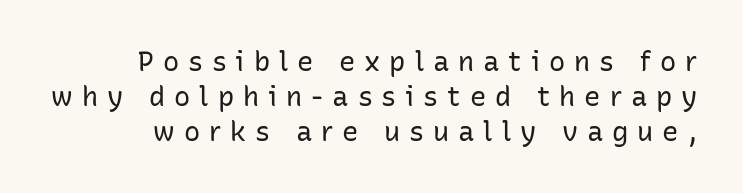
{"italic": "no", "bold": "no", "underline": "no", "line_spacing": "normal", "line_spacing_ratio": 1.29, "letter_spacing": "wide", "letter_spacing_em": 0.33, "glyph_px": 27}
